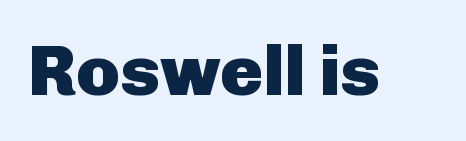
{"serif": "no", "italic": "no", "bold": "yes", "weight": "heavy", "width": "normal", "stroke_contrast": "low", "x_height": "medium", "monospaced": "no", "underline": "no", "letter_spacing": "normal", "letter_spacing_em": 0.0, "glyph_px": 71}
